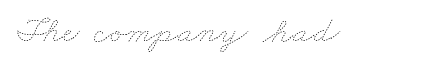
The words here are not underlined. You could call the tracking neutral — neither tight nor loose. Weight: in the light-to-regular range. This sample has the flowing, uneven cadence of proportional lettering.
